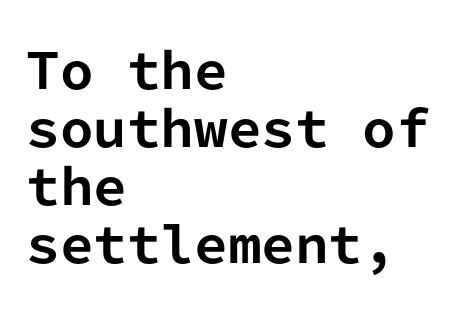
{"serif": "no", "italic": "no", "bold": "yes", "weight": "bold", "width": "normal", "stroke_contrast": "low", "x_height": "medium", "monospaced": "yes", "underline": "no", "align": "left", "line_spacing_ratio": 1.21, "letter_spacing": "normal", "letter_spacing_em": 0.0, "glyph_px": 48}
